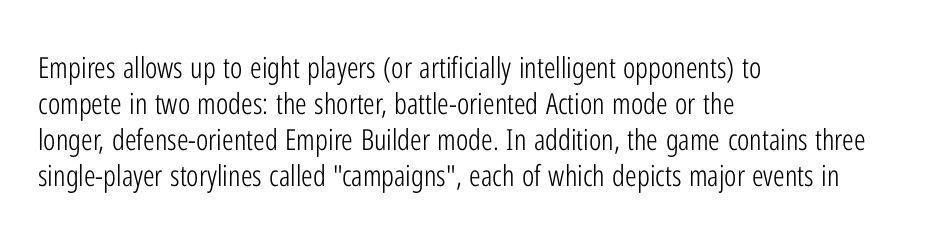
You could call the tracking neutral — neither tight nor loose. Think of a printed novel: that variable character pitch is what you see here. Line starts are locked; line ends wander. The font's upright variant was chosen for this text. The typeface chosen for these lines omits serifs.
